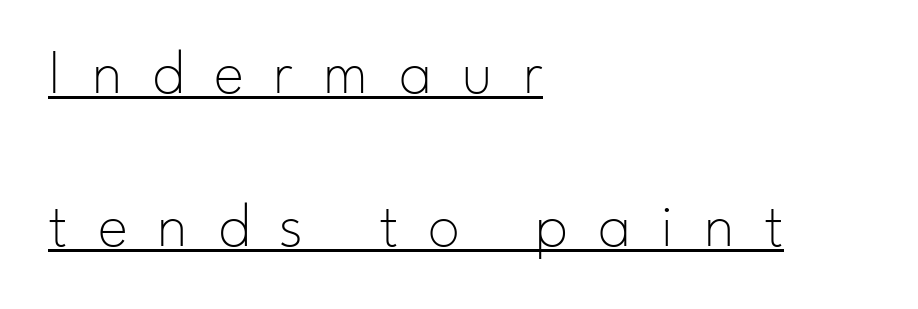
The image shows 64 px thin sans-serif type, upright; set left-aligned, loose line spacing (2.39x), unusually wide letter spacing (+0.47 em), underlined; low stroke contrast and a small x-height.
